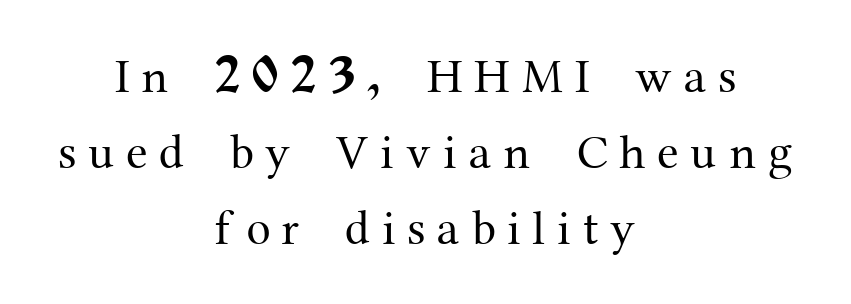
{"serif": "yes", "italic": "no", "bold": "no", "weight": "regular", "width": "normal", "stroke_contrast": "medium", "x_height": "medium", "monospaced": "no", "underline": "no", "align": "center", "line_spacing": "normal", "line_spacing_ratio": 1.55, "letter_spacing": "wide", "letter_spacing_em": 0.24, "glyph_px": 49}
